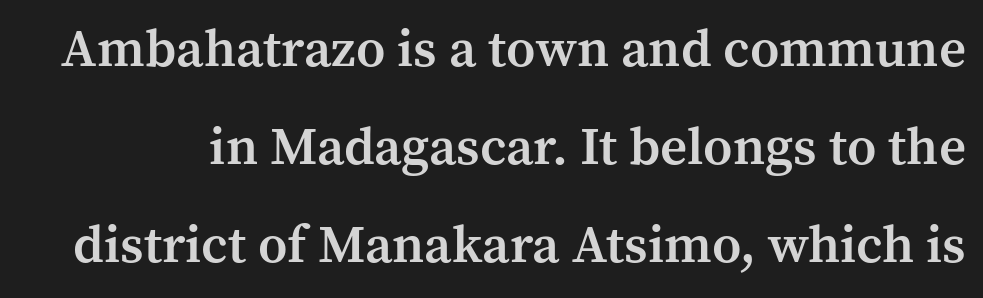
The image shows 53 px semibold serif type, upright; set line spacing 1.85x, normal letter spacing, not underlined; medium stroke contrast and a medium x-height.
